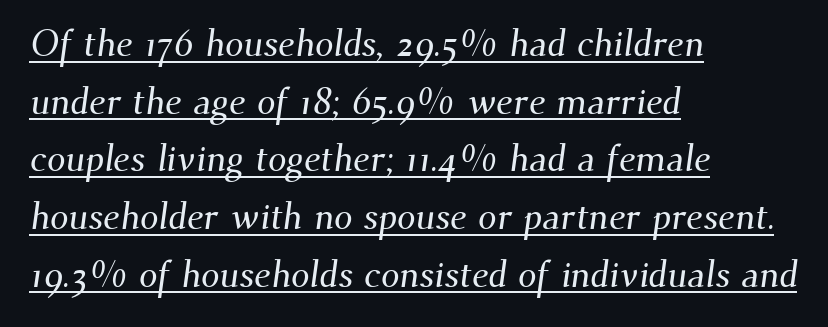
Varying glyph widths throughout — classic text-font behaviour. Students, observe: this is what conventionally led text looks like. What kind of face is this? One with serifs. Does the copy run flush right? No — it runs flush left.
